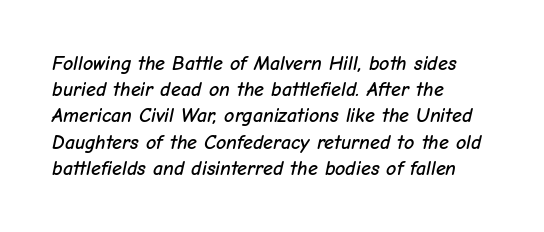
Q: Is the text italic (slanted)? A: Yes, it leans right by about 12 degrees.
Q: Is the text underlined? A: No.
Q: How is the paragraph aligned? A: Left-aligned.
Q: Is the spacing between letters normal or unusually wide? A: Normal.
Q: Is the spacing between lines tight, normal or loose? A: Normal.
